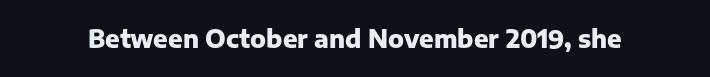
Q: Is the text bold? A: Yes.
Q: Is the text italic (slanted)? A: No, it is upright.
Q: Is the text underlined? A: No.
Q: Is the spacing between letters normal or unusually wide? A: Normal.
